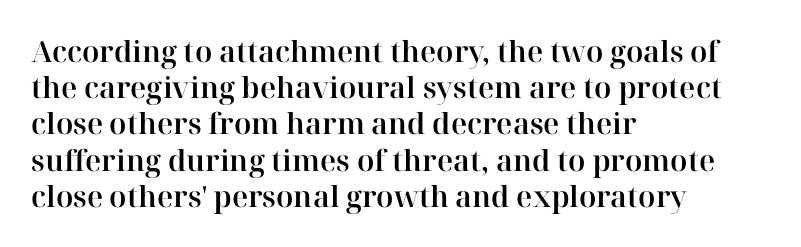
{"serif": "yes", "italic": "no", "width": "normal", "stroke_contrast": "high", "x_height": "medium", "monospaced": "no", "underline": "no", "align": "left", "line_spacing": "normal", "line_spacing_ratio": 1.25, "letter_spacing": "normal", "letter_spacing_em": 0.0, "glyph_px": 29}
